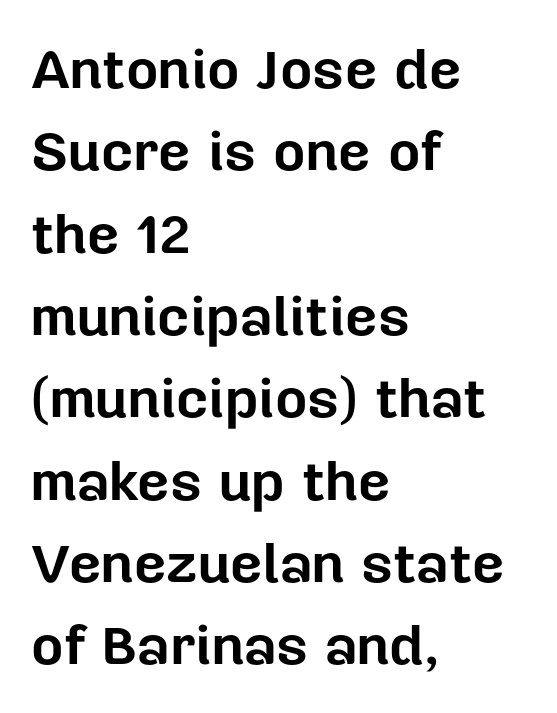
The image shows 56 px bold sans-serif type, upright; set left-aligned, normal line spacing (1.47x), normal letter spacing, not underlined; low stroke contrast and a medium x-height.
